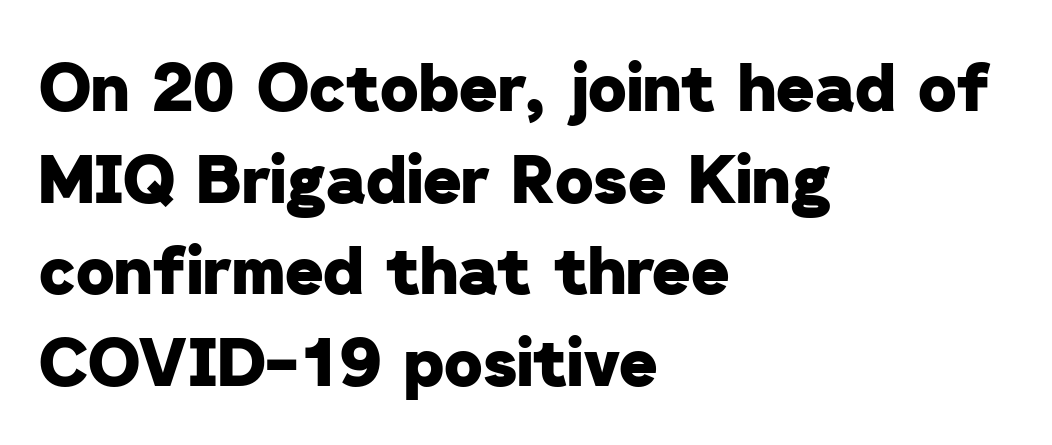
{"serif": "no", "bold": "yes", "weight": "heavy", "width": "normal", "stroke_contrast": "low", "x_height": "medium", "monospaced": "no", "underline": "no", "align": "left", "line_spacing": "normal", "line_spacing_ratio": 1.39, "letter_spacing": "normal", "letter_spacing_em": 0.0, "glyph_px": 66}
